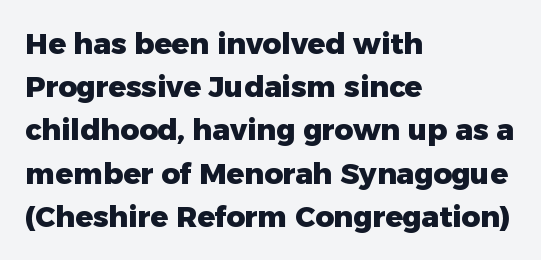
The image shows 29 px heavy sans-serif type, upright; set left-aligned, normal line spacing (1.49x), normal letter spacing, not underlined; low stroke contrast and a medium x-height.
